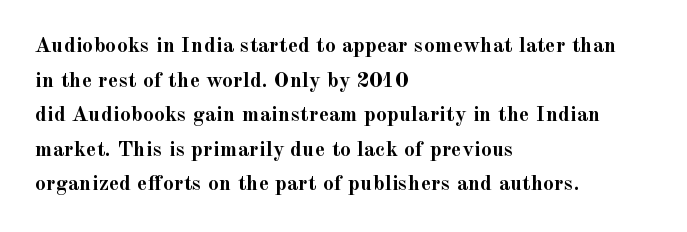
This sample uses an upright cut, with every glyph sitting square on the baseline. Whoever set this chose a conventional vertical rhythm. Students, note that the glyphs here touch the page at normal intervals. Strokes here are thick enough to call this a true bold.
